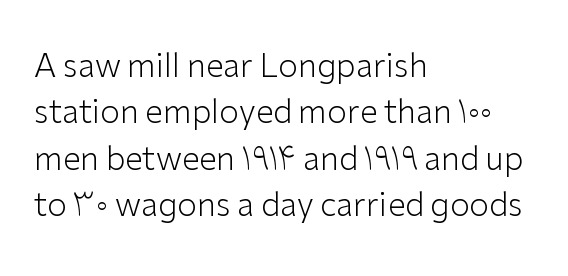
{"serif": "no", "italic": "no", "bold": "no", "weight": "light", "width": "normal", "stroke_contrast": "low", "x_height": "medium", "monospaced": "no", "underline": "no", "align": "left", "line_spacing": "normal", "line_spacing_ratio": 1.45, "letter_spacing": "normal", "letter_spacing_em": 0.0, "glyph_px": 32}
